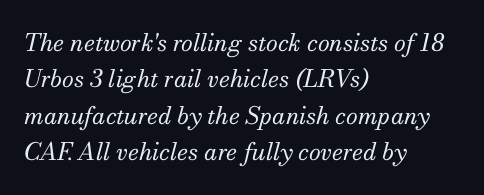
{"italic": "yes", "lean": "right", "slant_degrees": 13, "bold": "no", "underline": "no", "align": "left", "line_spacing": "normal", "line_spacing_ratio": 1.52, "letter_spacing": "normal", "letter_spacing_em": 0.0, "glyph_px": 24}
